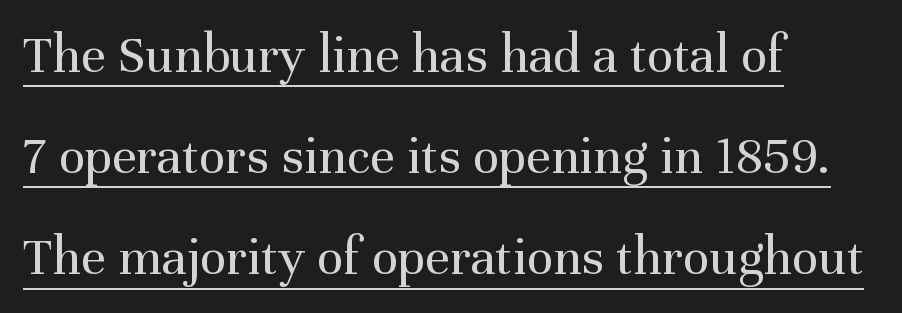
{"serif": "yes", "italic": "no", "bold": "no", "weight": "regular", "width": "normal", "stroke_contrast": "medium", "x_height": "medium", "monospaced": "no", "underline": "yes", "align": "left", "line_spacing_ratio": 1.84, "letter_spacing": "normal", "letter_spacing_em": 0.0, "glyph_px": 55}
